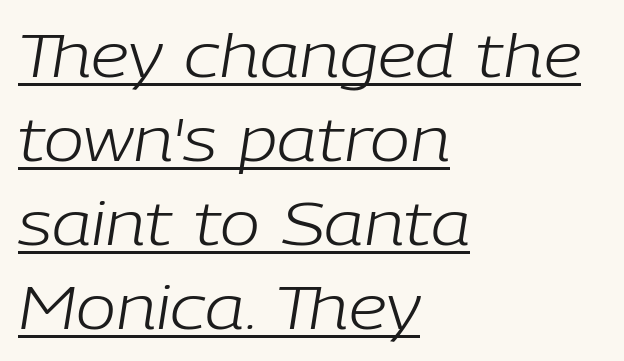
The image shows 60 px light type, italic (leaning right); set left-aligned, normal line spacing (1.4x), normal letter spacing, underlined; low stroke contrast and a medium x-height.
